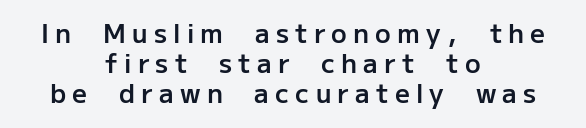
Q: Is the text bold? A: Semi-bold.
Q: Is the text italic (slanted)? A: No, it is upright.
Q: Is the text underlined? A: No.
Q: How is the paragraph aligned? A: Centered.
Q: Is the spacing between letters normal or unusually wide? A: Unusually wide.
